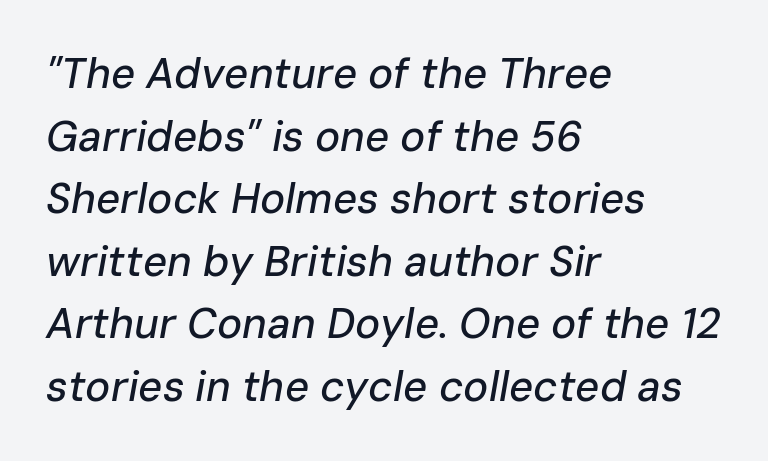
The image shows 42 px text type, italic (leaning right); set left-aligned, normal line spacing (1.49x), normal letter spacing, not underlined; low stroke contrast and a medium x-height.
